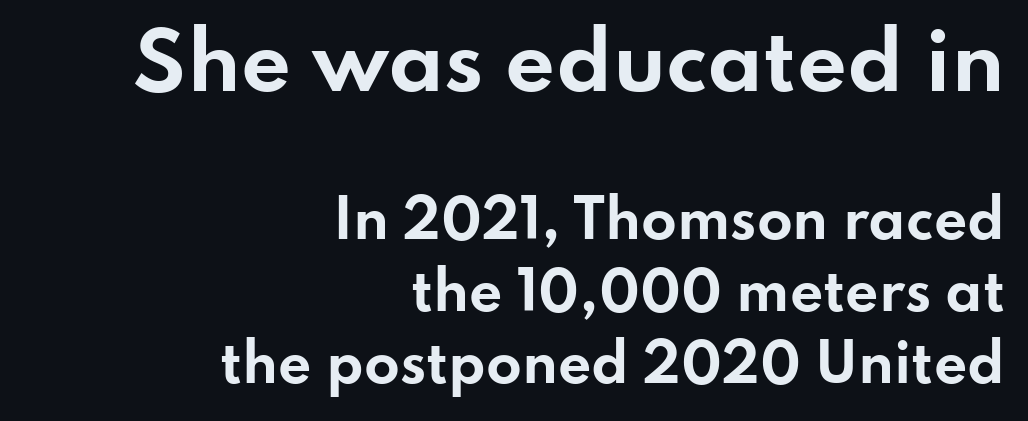
{"serif": "no", "italic": "no", "bold": "yes", "weight": "bold", "width": "wide", "stroke_contrast": "low", "x_height": "small", "monospaced": "no", "underline": "no", "align": "right", "line_spacing": "normal", "line_spacing_ratio": 1.39, "letter_spacing": "normal", "letter_spacing_em": 0.0, "larger_block": "first", "size_ratio": 1.5, "glyph_px": 78}
